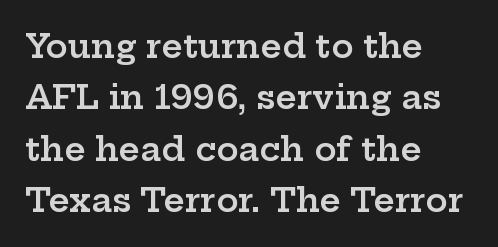
{"serif": "yes", "italic": "no", "bold": "semi", "weight": "semibold", "width": "wide", "stroke_contrast": "low", "x_height": "medium", "monospaced": "no", "underline": "no", "align": "left", "line_spacing": "normal", "line_spacing_ratio": 1.56, "letter_spacing": "normal", "letter_spacing_em": 0.0, "glyph_px": 33}
